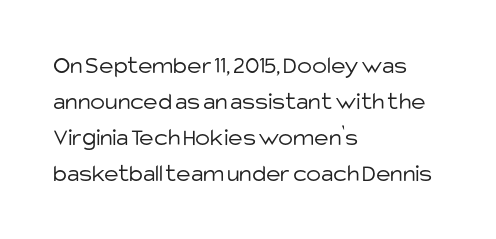
Q: Is the text bold? A: No.
Q: Is the text italic (slanted)? A: No, it is upright.
Q: Is the text underlined? A: No.
Q: How is the paragraph aligned? A: Left-aligned.
Q: Is the spacing between letters normal or unusually wide? A: Normal.
Q: Is the spacing between lines tight, normal or loose? A: Normal.
